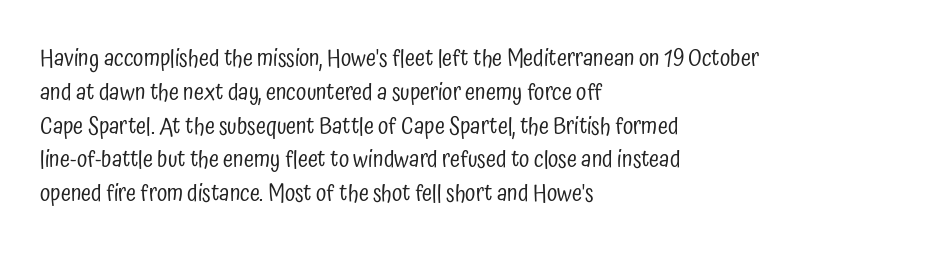
Just letters on the line, the space beneath them empty. Evenly set lines give the paragraph a standard silhouette. Heft: none added — not bold. Notice how the passage keeps a crisp vertical edge on the left only. No extra tracking has been applied to these lines. A roman cut, with each character standing at attention.
